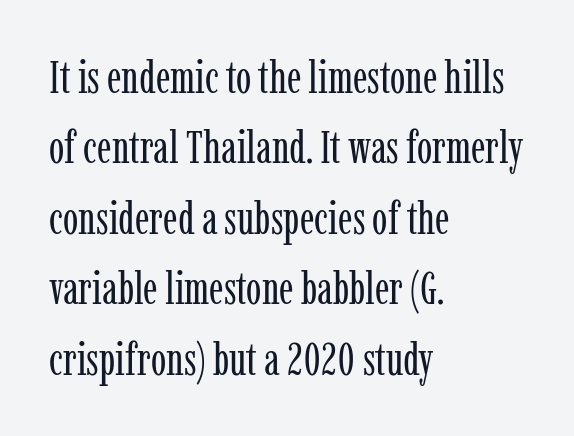
Q: Is the text bold? A: No.
Q: Is the text italic (slanted)? A: No, it is upright.
Q: Is the typeface a serif or a sans-serif typeface? A: Serif.
Q: Is the text underlined? A: No.
Q: How is the paragraph aligned? A: Left-aligned.
Q: Is the spacing between letters normal or unusually wide? A: Normal.
Q: Is the spacing between lines tight, normal or loose? A: Normal.
Q: Width (condensed, normal, or wide)? A: Condensed.
Q: Stroke contrast? A: Low.
Q: x-height? A: Medium.
Q: Monospaced? A: No.
